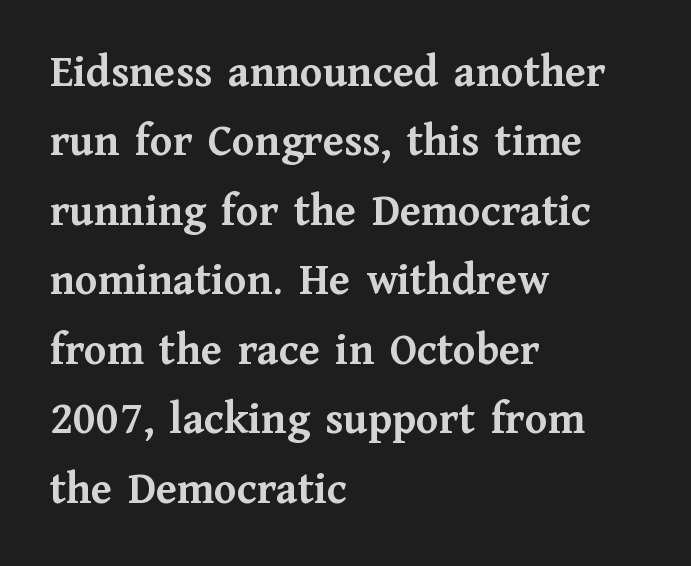
The image shows 46 px semibold serif type, upright; set left-aligned, normal line spacing (1.51x), normal letter spacing, not underlined; medium stroke contrast and a medium x-height.
